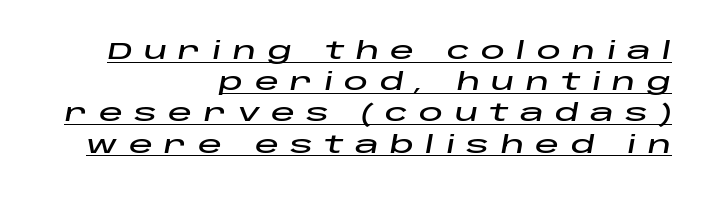
{"italic": "yes", "lean": "right", "slant_degrees": 10, "underline": "yes", "align": "right", "line_spacing": "normal", "line_spacing_ratio": 1.3, "letter_spacing": "wide", "letter_spacing_em": 0.47, "glyph_px": 24}
